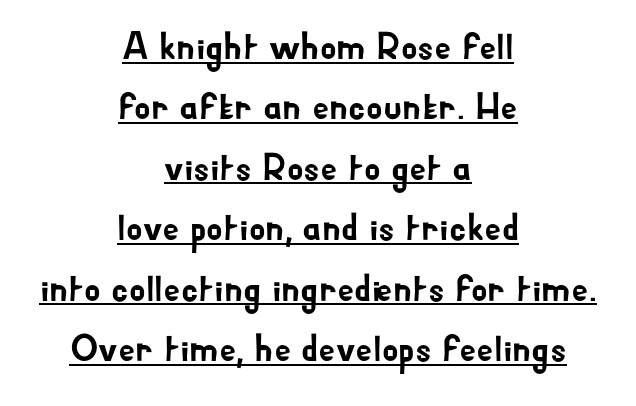
The paragraph has two soft edges and a firm central axis. Typographically, this falls in the sans-serif category. Somebody hit Ctrl+U on this one — the words are underlined. What's the leading like? Ordinary, nothing unusual. This rendering leaves character spacing at its baseline value. This is the regular roman posture of the typeface.
